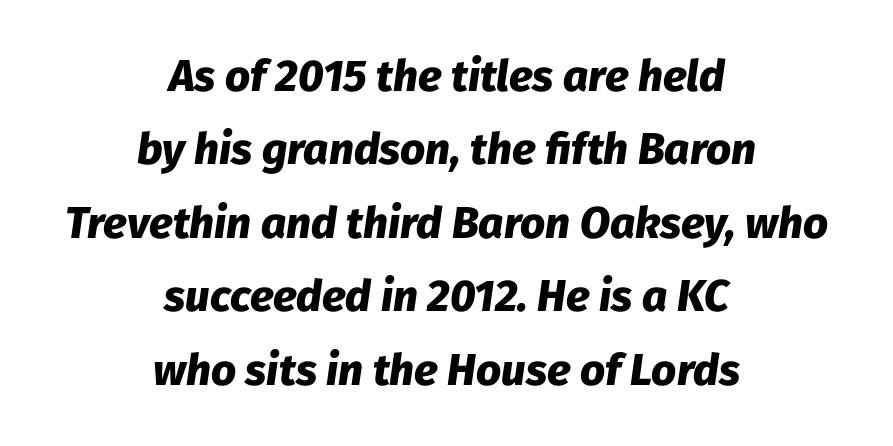
Underline: absent. Students, note that the glyphs here touch the page at normal intervals. The typesetter chose a symmetrical, centered arrangement here. Is this a fixed-width face? No — the glyphs have proportional, varying widths. The passage shown is emphatically bold. Evenly set lines give the paragraph a standard silhouette.
